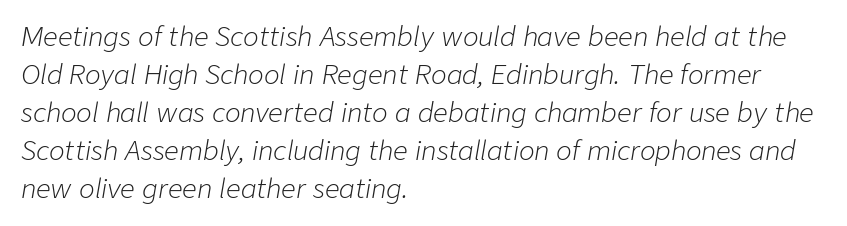
Q: Is the text bold? A: No.
Q: Is the text italic (slanted)? A: Yes, it leans right by about 9 degrees.
Q: Is the text underlined? A: No.
Q: How is the paragraph aligned? A: Left-aligned.
Q: Is the spacing between letters normal or unusually wide? A: Normal.
Q: Is the spacing between lines tight, normal or loose? A: Normal.
